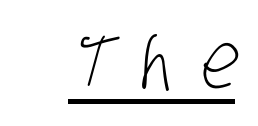
The typesetting does not lean heavy: it is not bold. A rule runs beneath these lines of type. The tracking reads as deliberately expanded to a designer's eye. Looks like regular typesetting: each glyph gets only the width it needs.
